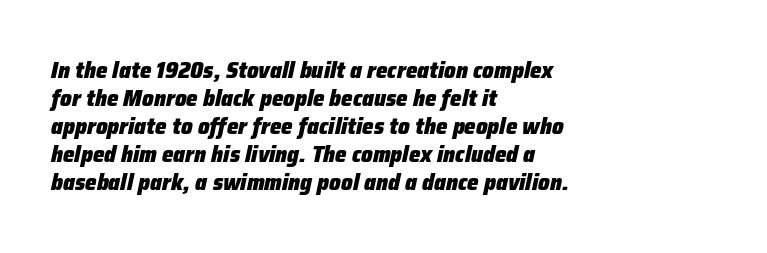
{"italic": "yes", "lean": "right", "slant_degrees": 12, "bold": "yes", "underline": "no", "align": "left", "line_spacing_ratio": 1.22, "letter_spacing": "normal", "letter_spacing_em": 0.0, "glyph_px": 23}
